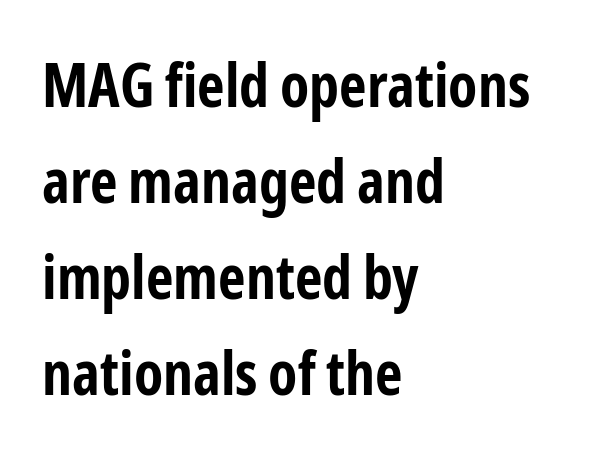
{"serif": "no", "italic": "no", "bold": "yes", "weight": "bold", "width": "condensed", "stroke_contrast": "low", "x_height": "medium", "monospaced": "no", "underline": "no", "align": "left", "line_spacing": "normal", "line_spacing_ratio": 1.6, "letter_spacing": "normal", "letter_spacing_em": 0.0, "glyph_px": 60}
